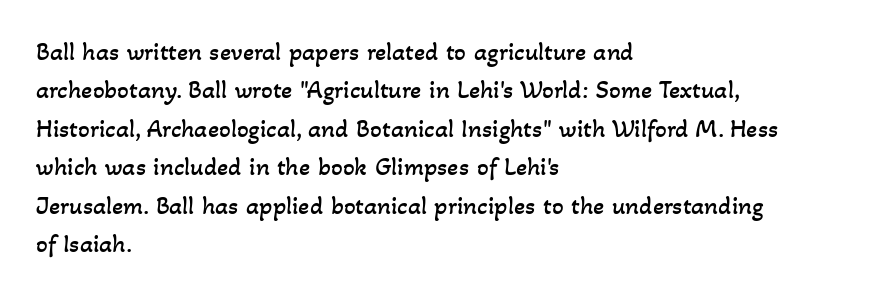
{"bold": "no", "underline": "no", "align": "left", "line_spacing": "normal", "line_spacing_ratio": 1.48, "letter_spacing": "normal", "letter_spacing_em": 0.0, "glyph_px": 26}
